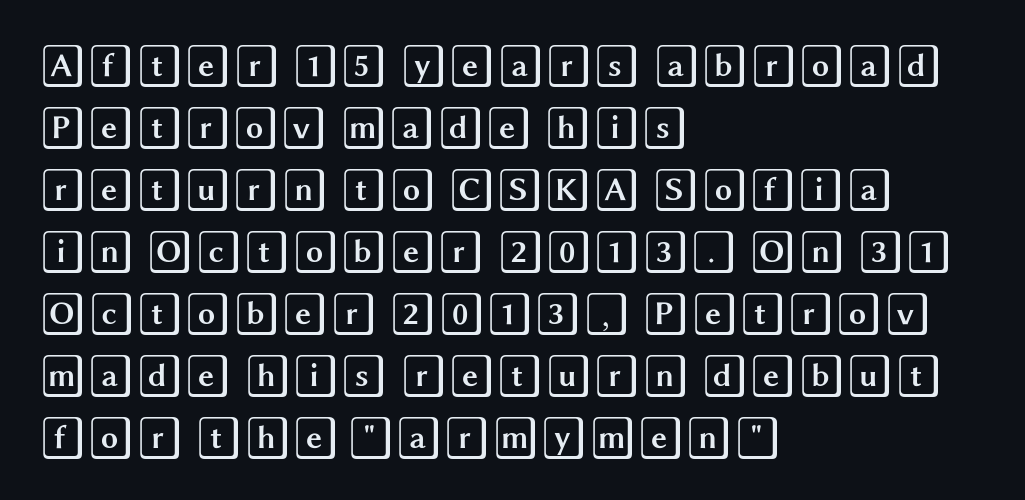
Q: Is the text italic (slanted)? A: No, it is upright.
Q: Is the text underlined? A: No.
Q: How is the paragraph aligned? A: Left-aligned.
Q: Is the spacing between letters normal or unusually wide? A: Normal.
Q: Is the spacing between lines tight, normal or loose? A: Normal.
Q: Width (condensed, normal, or wide)? A: Wide.
Q: x-height? A: Large.
